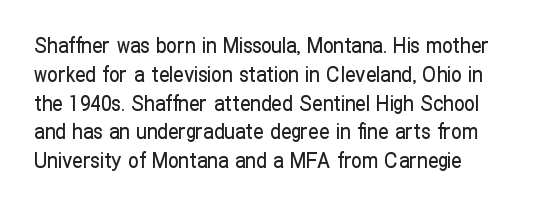
Q: Is the text italic (slanted)? A: No, it is upright.
Q: Is the text underlined? A: No.
Q: Is the spacing between letters normal or unusually wide? A: Normal.
Q: Is the spacing between lines tight, normal or loose? A: Normal.
